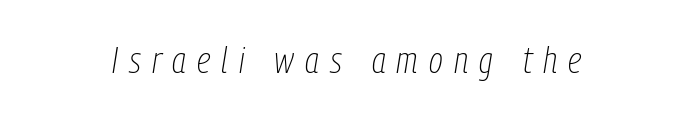
Note the varied advance widths — an 'i' is clearly narrower than an 'm'. Descender tails drop into unmarked territory. The font's italic variant was chosen for this text. The letterforms stand isolated, each surrounded by extra space.
